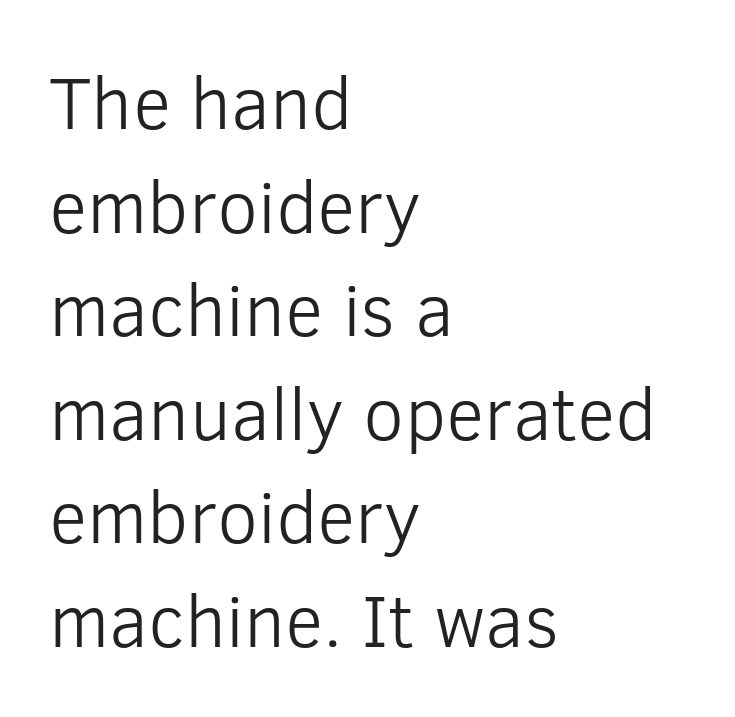
Default kerning and tracking; the words read as compact shapes. No feet cap the strokes, marking this as sans-serif type. Posture: vertical. Layout note: lines flush left. Proportional: the letters do not fall into vertical columns. Does the leading feel generous? No, just average.
